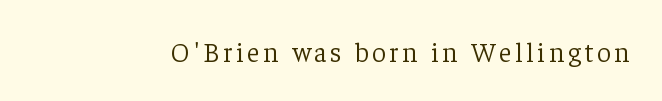
Q: Is the text bold? A: No.
Q: Is the text italic (slanted)? A: No, it is upright.
Q: Is the text underlined? A: No.
